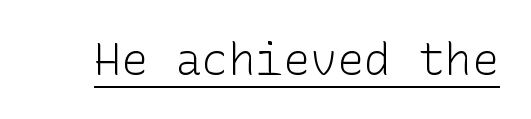
The image shows 45 px light sans-serif type, upright; set normal letter spacing, underlined; low stroke contrast and a medium x-height.
